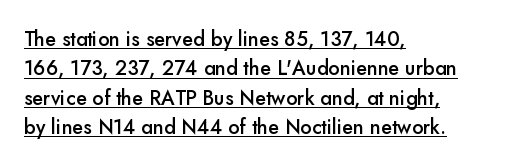
{"italic": "no", "bold": "semi", "underline": "yes", "align": "left", "line_spacing": "normal", "line_spacing_ratio": 1.47, "letter_spacing": "normal", "letter_spacing_em": 0.0, "glyph_px": 20}
